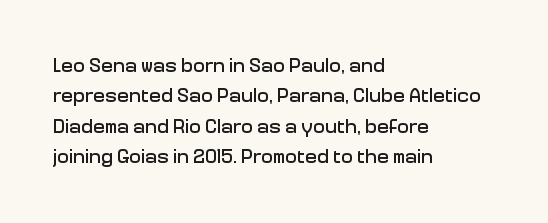
The image shows 20 px text type, upright; set left-aligned, normal line spacing (1.52x), normal letter spacing, not underlined.
